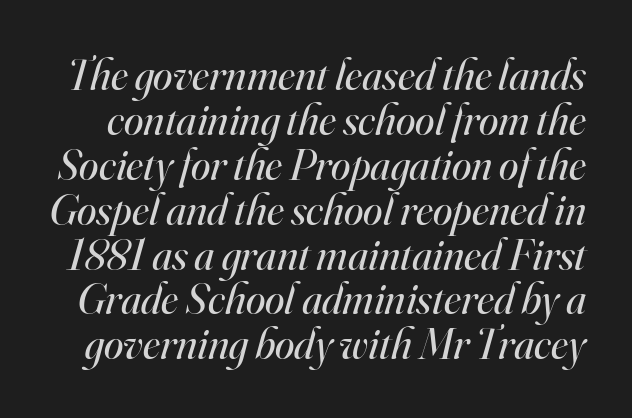
{"serif": "yes", "italic": "yes", "lean": "right", "slant_degrees": 16, "bold": "no", "weight": "regular", "width": "normal", "stroke_contrast": "high", "x_height": "small", "monospaced": "no", "underline": "no", "line_spacing": "tight", "line_spacing_ratio": 1.02, "letter_spacing": "normal", "letter_spacing_em": 0.0, "glyph_px": 44}
